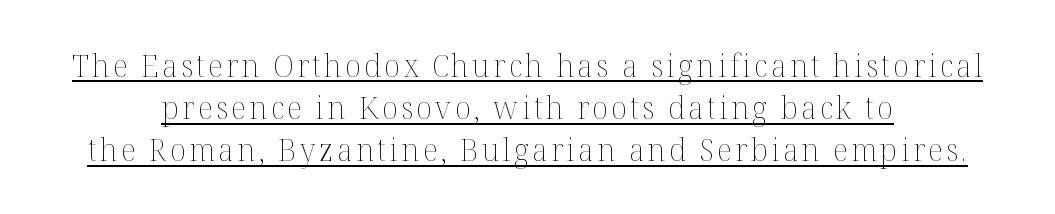
The image shows 32 px thin type, upright; set centered, normal line spacing (1.32x), underlined; medium stroke contrast and a medium x-height.
